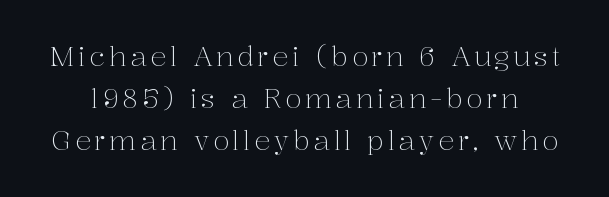
Nobody drew a line under any word here. The letters look calm and open, with moderate or lighter stems. Leading: standard. When letters stand straight like this, we call the style roman or upright.
